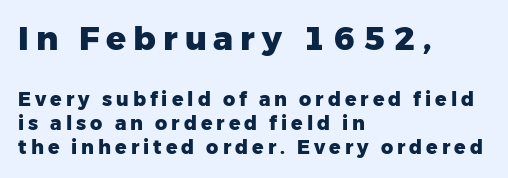
{"serif": "no", "italic": "no", "bold": "yes", "weight": "heavy", "width": "normal", "stroke_contrast": "low", "x_height": "medium", "monospaced": "no", "underline": "no", "align": "left", "line_spacing": "normal", "line_spacing_ratio": 1.28, "letter_spacing": "wide", "letter_spacing_em": 0.21, "larger_block": "first", "size_ratio": 1.74, "glyph_px": 33}
